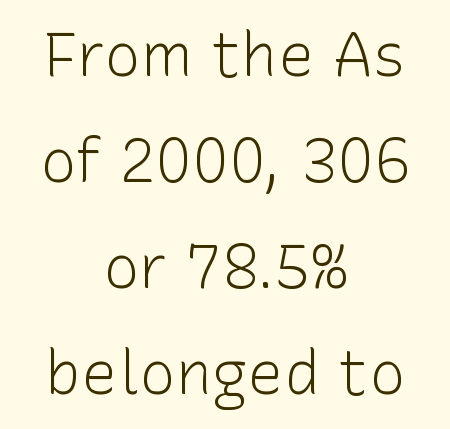
Q: Is the text bold? A: No.
Q: Is the text italic (slanted)? A: No, it is upright.
Q: Is the typeface a serif or a sans-serif typeface? A: Sans-serif.
Q: Is the text underlined? A: No.
Q: How is the paragraph aligned? A: Centered.
Q: Is the spacing between letters normal or unusually wide? A: Normal.
Q: Width (condensed, normal, or wide)? A: Normal.
Q: Stroke contrast? A: Low.
Q: x-height? A: Medium.
Q: Monospaced? A: No.
